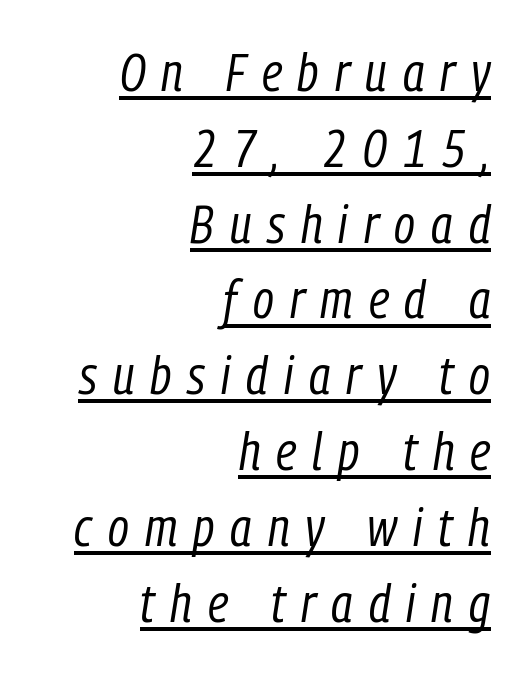
{"italic": "yes", "lean": "right", "slant_degrees": 9, "bold": "no", "weight": "regular", "width": "condensed", "stroke_contrast": "low", "x_height": "medium", "monospaced": "no", "underline": "yes", "align": "right", "line_spacing": "normal", "line_spacing_ratio": 1.43, "letter_spacing": "wide", "letter_spacing_em": 0.3, "glyph_px": 53}
